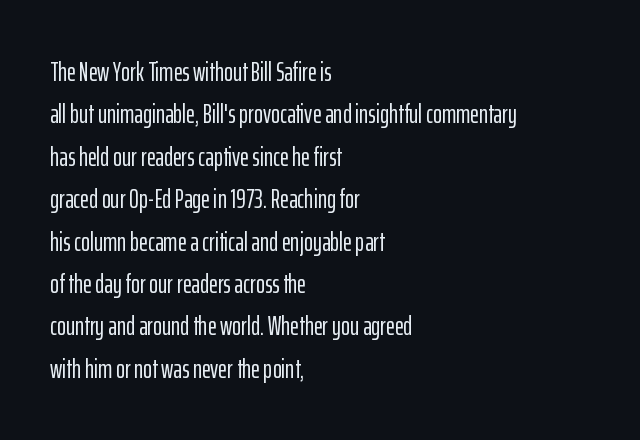
The image shows 27 px text type, upright; set left-aligned, normal line spacing (1.57x), normal letter spacing, not underlined.
